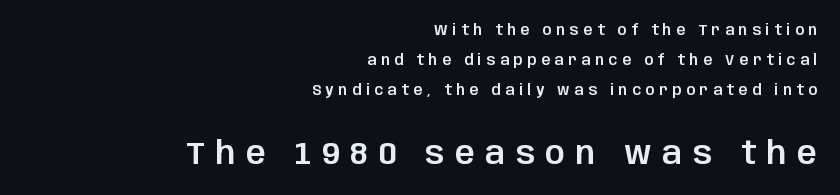
How are the letters spaced? Widely, with obvious added tracking. Each new line begins a long way beneath the previous one. No italicization has been applied; the sample stays upright. Each letter's strokes conclude bluntly, with no projecting serifs.
